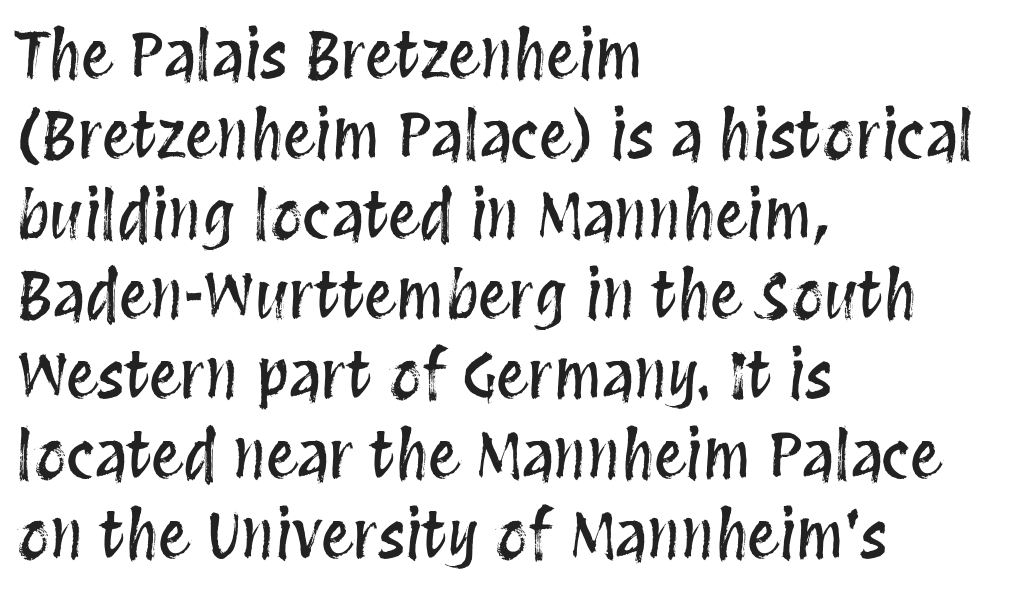
The image shows 64 px condensed type, upright; set left-aligned, normal line spacing (1.25x), normal letter spacing, not underlined; medium stroke contrast and a large x-height.
